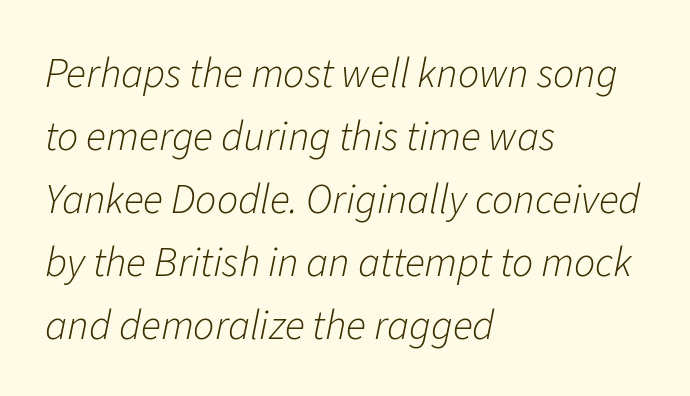
The image shows 42 px light type, italic (leaning right); set left-aligned, normal line spacing (1.5x), normal letter spacing, not underlined; low stroke contrast and a medium x-height.
